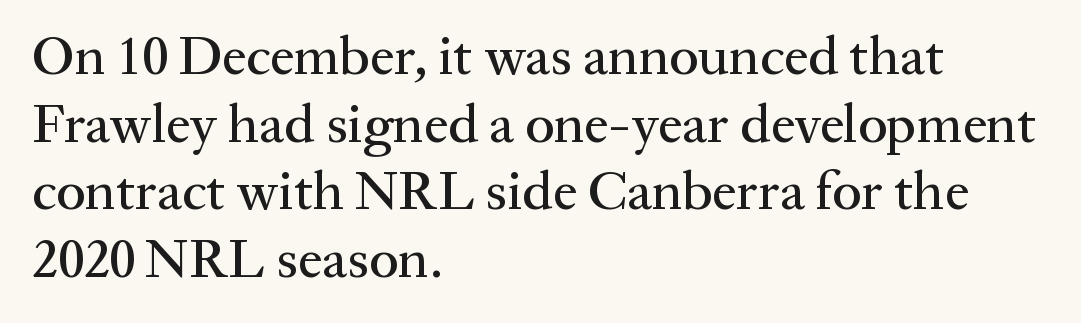
The image shows 55 px serif type, upright; set left-aligned, line spacing 1.23x, normal letter spacing, not underlined; medium stroke contrast and a medium x-height.
